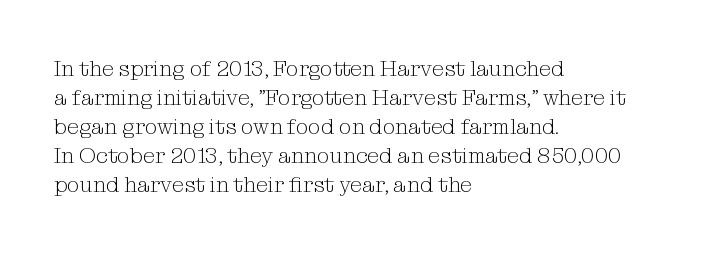
Tall strokes in this sample are plumb rather than angled. The passage shown has conventional tracking throughout. Every row of glyphs begins at an identical x-position on the left. A normal amount of white space separates one row of letters from the next. Type without underlining.
